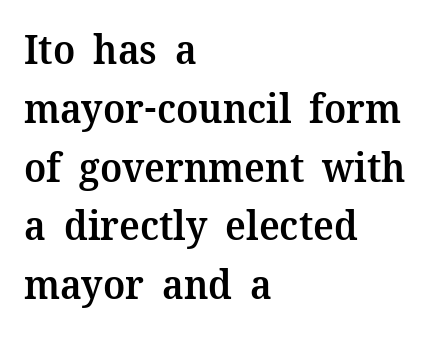
{"serif": "yes", "italic": "no", "bold": "semi", "weight": "semibold", "width": "normal", "stroke_contrast": "medium", "x_height": "medium", "monospaced": "no", "underline": "no", "align": "left", "line_spacing": "normal", "line_spacing_ratio": 1.47, "letter_spacing": "normal", "letter_spacing_em": 0.0, "glyph_px": 40}
